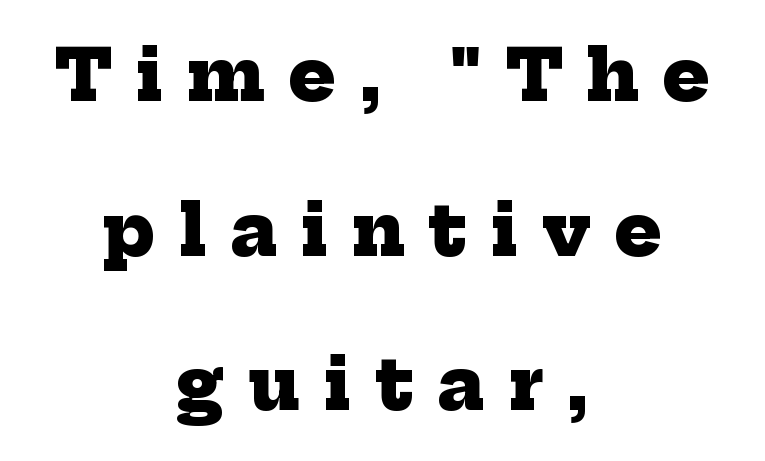
Q: Is the text bold? A: Yes.
Q: Is the typeface a serif or a sans-serif typeface? A: Serif.
Q: Is the text underlined? A: No.
Q: How is the paragraph aligned? A: Centered.
Q: Is the spacing between letters normal or unusually wide? A: Unusually wide.
Q: Is the spacing between lines tight, normal or loose? A: Loose.
Q: Width (condensed, normal, or wide)? A: Normal.
Q: Stroke contrast? A: Low.
Q: x-height? A: Medium.
Q: Monospaced? A: No.
